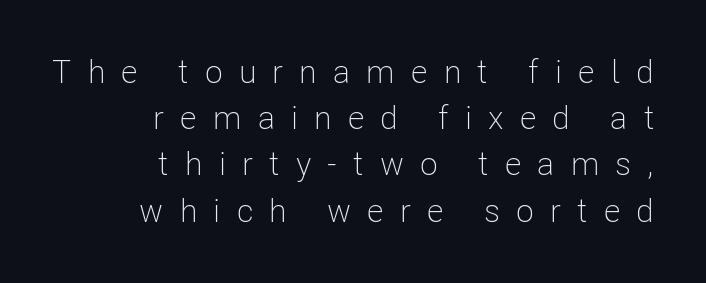
Q: Is the text bold? A: No.
Q: Is the text italic (slanted)? A: No, it is upright.
Q: Is the typeface a serif or a sans-serif typeface? A: Sans-serif.
Q: Is the text underlined? A: No.
Q: How is the paragraph aligned? A: Right-aligned.
Q: Is the spacing between letters normal or unusually wide? A: Unusually wide.
Q: Is the spacing between lines tight, normal or loose? A: Normal.
Q: Width (condensed, normal, or wide)? A: Condensed.
Q: Stroke contrast? A: Low.
Q: x-height? A: Medium.
Q: Monospaced? A: No.
